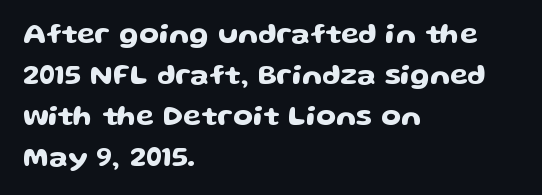
The image shows 29 px wide sans-serif type, upright; set left-aligned, normal line spacing (1.41x), normal letter spacing, not underlined; low stroke contrast and a medium x-height.
